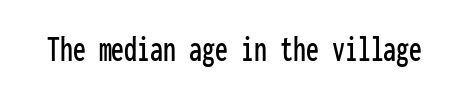
{"serif": "no", "italic": "no", "width": "condensed", "stroke_contrast": "low", "x_height": "medium", "monospaced": "yes", "underline": "no", "letter_spacing": "normal", "letter_spacing_em": 0.0, "glyph_px": 37}
